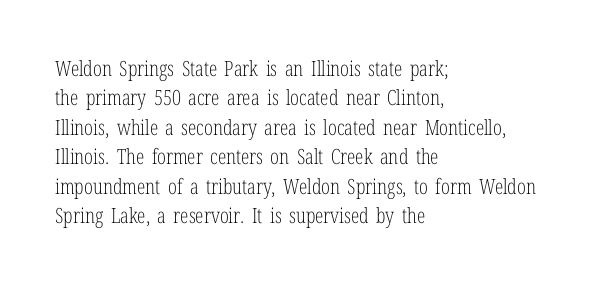
A clean baseline with only descenders dipping below it. If you drew a line through each stem, it would be perfectly vertical. Honestly, the row spacing looks completely unremarkable. Is this a heavy cut? Hardly; it is regular or lighter.
